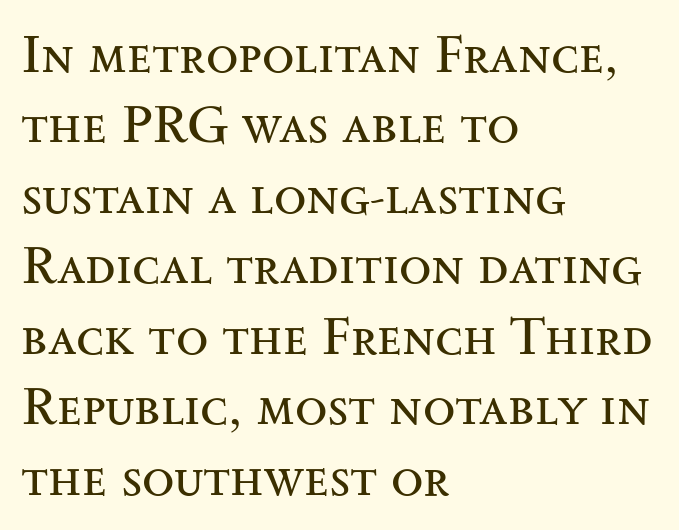
Q: Is the text bold? A: No.
Q: Is the text italic (slanted)? A: No, it is upright.
Q: Is the typeface a serif or a sans-serif typeface? A: Serif.
Q: Is the text underlined? A: No.
Q: How is the paragraph aligned? A: Left-aligned.
Q: Is the spacing between letters normal or unusually wide? A: Normal.
Q: Is the spacing between lines tight, normal or loose? A: Normal.
Q: Width (condensed, normal, or wide)? A: Wide.
Q: Stroke contrast? A: Medium.
Q: x-height? A: Small.
Q: Monospaced? A: No.
